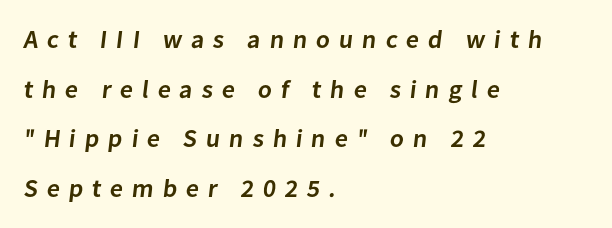
Just letters on the line, the space beneath them empty. Its strokes are somewhat broadened, the hallmark of semibold type. One glance says open: line gaps are wider than usual. Where is the straight margin? On the left. Letter spacing: wide.
